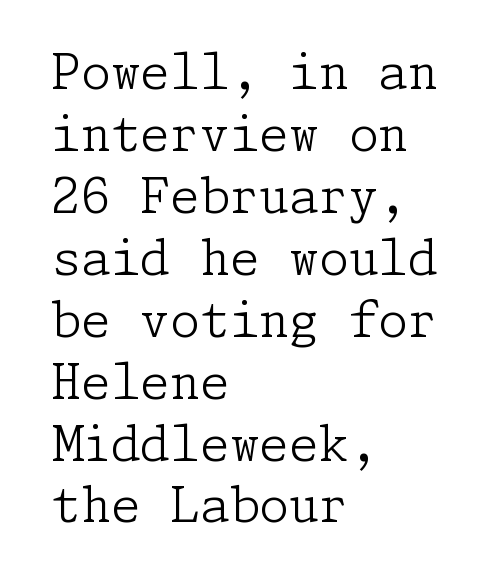
Q: Is the text bold? A: No.
Q: Is the text italic (slanted)? A: No, it is upright.
Q: Is the typeface a serif or a sans-serif typeface? A: Serif.
Q: Is the text underlined? A: No.
Q: How is the paragraph aligned? A: Left-aligned.
Q: Is the spacing between letters normal or unusually wide? A: Normal.
Q: Is the spacing between lines tight, normal or loose? A: Normal.
Q: Width (condensed, normal, or wide)? A: Normal.
Q: Stroke contrast? A: Low.
Q: x-height? A: Medium.
